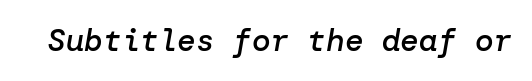
The image shows 31 px semibold type, italic (leaning right); set normal letter spacing, not underlined; low stroke contrast and a medium x-height.
